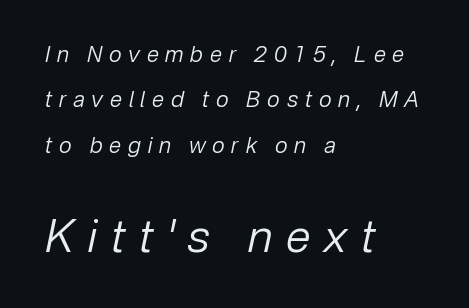
Does extra space separate the letters? Yes, quite a lot of it. Counters stay open thanks to moderate or lighter strokes. The font's italic variant was chosen for this text. Note the varied advance widths — an 'i' is clearly narrower than an 'm'. The space between consecutive lines is lavish.
